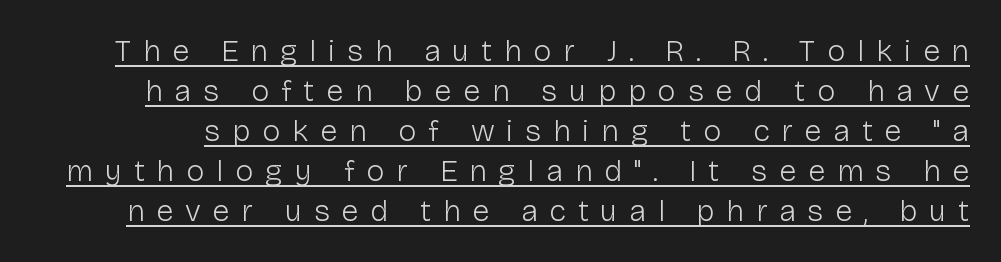
The rows are spaced the way most documents space them. Look at the tracking — it's clearly loosened, letters drifting apart. The rendered words wear a rule along their underside. A roman cut, with each character standing at attention.
